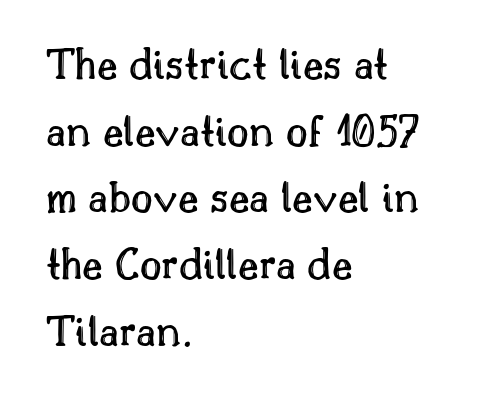
The passage is arranged the way most books set body copy — flush left. Regular leading. The lettering holds an erect, upright posture throughout. Quick note: underline off. Each word holds together tightly as a unit, with standard inter-letter gaps.
